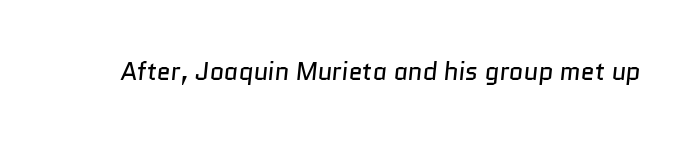
The image shows 25 px text type; set normal letter spacing, not underlined.
